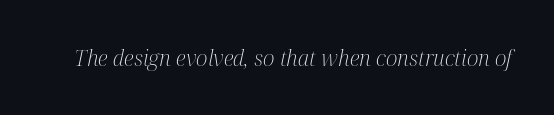
The image shows 22 px text type, italic (leaning right); set normal letter spacing, not underlined.
